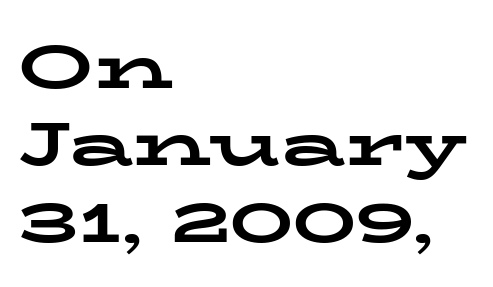
The image shows 62 px bold, wide serif type, upright; set left-aligned, line spacing 1.24x, normal letter spacing, not underlined; low stroke contrast and a medium x-height.
